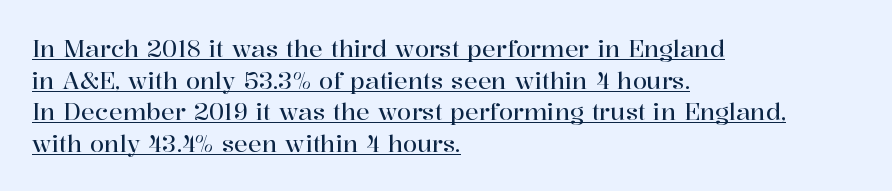
Q: Is the text italic (slanted)? A: No, it is upright.
Q: Is the text underlined? A: Yes.
Q: How is the paragraph aligned? A: Left-aligned.
Q: Is the spacing between letters normal or unusually wide? A: Normal.
Q: Is the spacing between lines tight, normal or loose? A: Normal.
